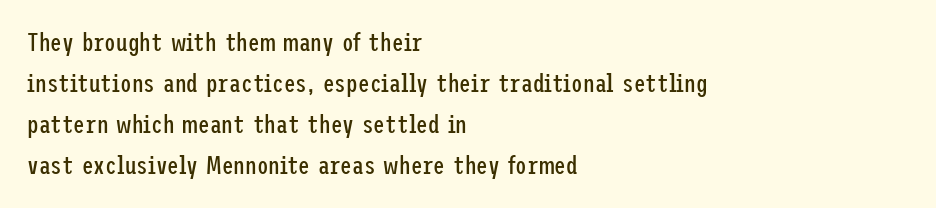
Q: Is the text bold? A: No.
Q: Is the text italic (slanted)? A: No, it is upright.
Q: Is the text underlined? A: No.
Q: How is the paragraph aligned? A: Left-aligned.
Q: Is the spacing between letters normal or unusually wide? A: Normal.
Q: Is the spacing between lines tight, normal or loose? A: Normal.
